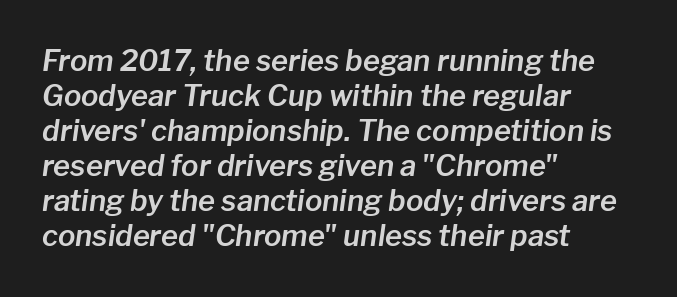
Q: Is the text italic (slanted)? A: Yes, it leans right by about 8 degrees.
Q: Is the text underlined? A: No.
Q: How is the paragraph aligned? A: Left-aligned.
Q: Is the spacing between letters normal or unusually wide? A: Normal.
Q: Width (condensed, normal, or wide)? A: Normal.
Q: Stroke contrast? A: Low.
Q: x-height? A: Medium.
Q: Monospaced? A: No.
